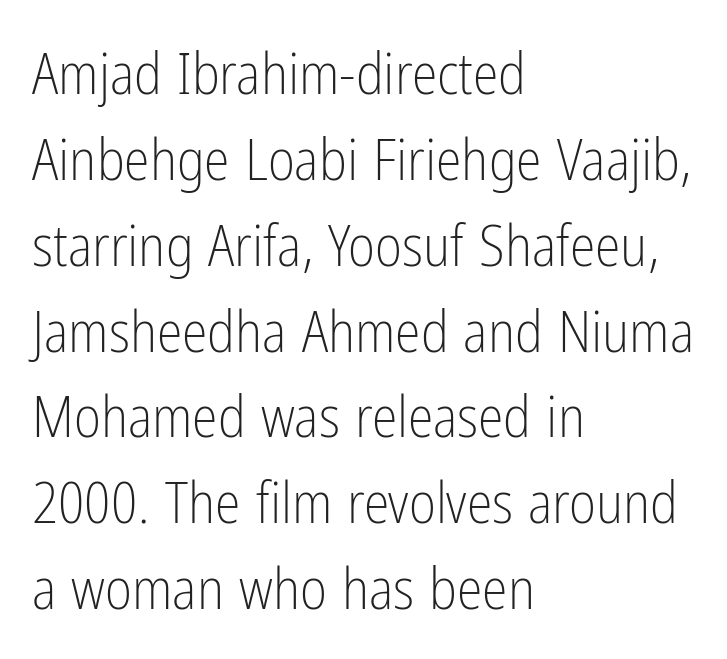
{"serif": "no", "italic": "no", "bold": "no", "weight": "light", "width": "condensed", "stroke_contrast": "low", "x_height": "medium", "monospaced": "no", "underline": "no", "align": "left", "line_spacing": "normal", "line_spacing_ratio": 1.48, "letter_spacing": "normal", "letter_spacing_em": 0.0, "glyph_px": 58}
